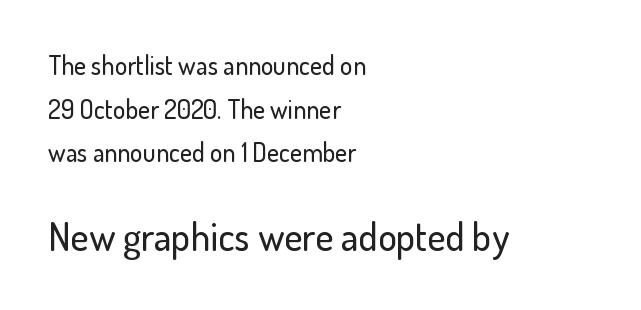
Q: Is the text italic (slanted)? A: No, it is upright.
Q: Is the typeface a serif or a sans-serif typeface? A: Sans-serif.
Q: Is the text underlined? A: No.
Q: How is the paragraph aligned? A: Left-aligned.
Q: Is the spacing between letters normal or unusually wide? A: Normal.
Q: Is the spacing between lines tight, normal or loose? A: Normal.
Q: Which block of text is set in a larger size, the first (top) or the second (bottom)? A: The second (bottom) one.
Q: Width (condensed, normal, or wide)? A: Normal.
Q: Stroke contrast? A: Low.
Q: x-height? A: Small.
Q: Monospaced? A: No.
